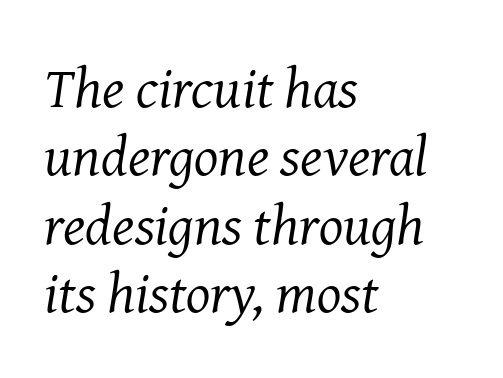
Q: Is the text bold? A: No.
Q: Is the text italic (slanted)? A: Yes, it leans right by about 8 degrees.
Q: Is the typeface a serif or a sans-serif typeface? A: Serif.
Q: Is the text underlined? A: No.
Q: How is the paragraph aligned? A: Left-aligned.
Q: Is the spacing between letters normal or unusually wide? A: Normal.
Q: Width (condensed, normal, or wide)? A: Normal.
Q: Stroke contrast? A: Medium.
Q: x-height? A: Medium.
Q: Monospaced? A: No.
